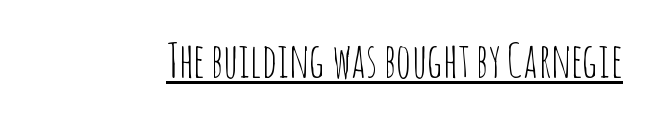
{"serif": "no", "italic": "no", "bold": "no", "weight": "thin", "width": "condensed", "stroke_contrast": "low", "x_height": "large", "monospaced": "no", "underline": "yes", "letter_spacing": "normal", "letter_spacing_em": 0.0, "glyph_px": 47}
